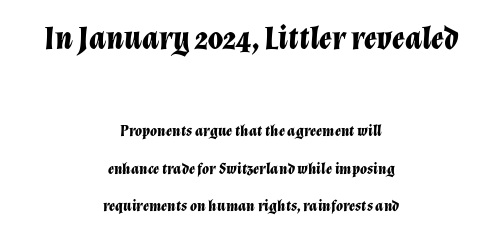
The image shows 33 px bold type, italic (leaning right); set centered, loose line spacing (2.33x), normal letter spacing, not underlined; the first (top) block is 2.06x larger; low stroke contrast and a medium x-height.
